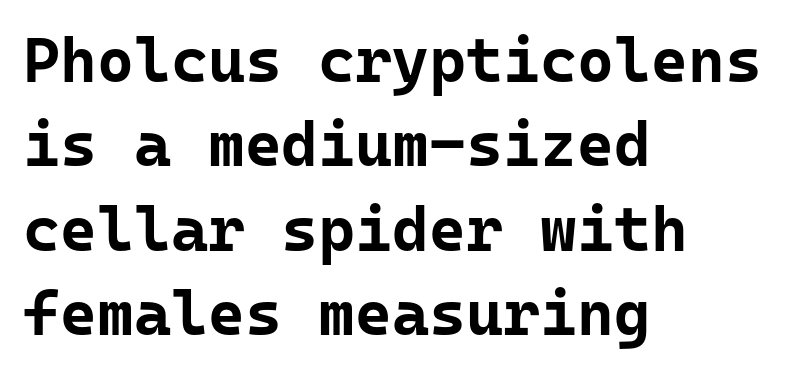
{"serif": "no", "italic": "no", "bold": "yes", "weight": "bold", "width": "normal", "stroke_contrast": "low", "x_height": "medium", "monospaced": "yes", "underline": "no", "align": "left", "line_spacing": "normal", "line_spacing_ratio": 1.34, "letter_spacing": "normal", "letter_spacing_em": 0.0, "glyph_px": 63}
